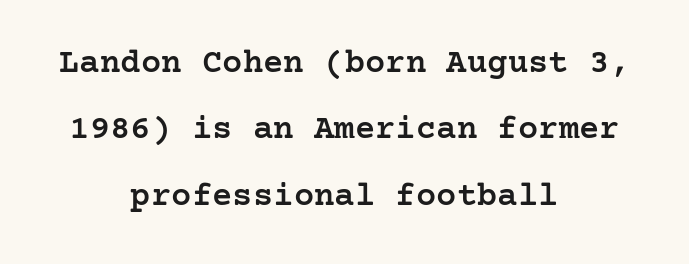
The image shows 34 px semibold serif type, upright; set centered, loose line spacing (1.95x), normal letter spacing, not underlined; low stroke contrast and a medium x-height.
